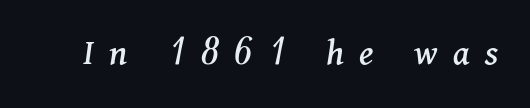
The image shows 38 px serif type, italic (leaning right); set unusually wide letter spacing (+0.41 em), not underlined; medium stroke contrast and a medium x-height.
